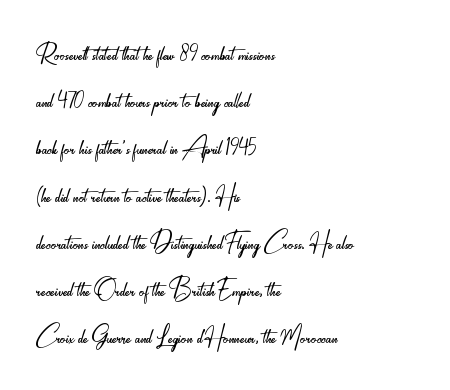
The image shows 33 px light, condensed sans-serif type; set left-aligned, normal line spacing (1.43x), normal letter spacing, not underlined; low stroke contrast and a small x-height.
